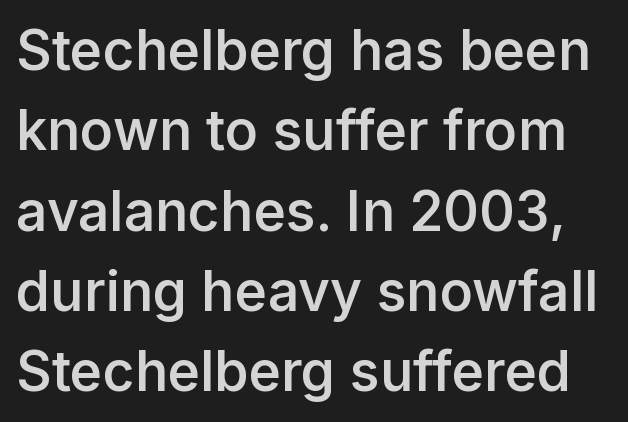
The image shows 55 px semibold sans-serif type, upright; set normal line spacing (1.46x), normal letter spacing, not underlined; low stroke contrast and a medium x-height.
